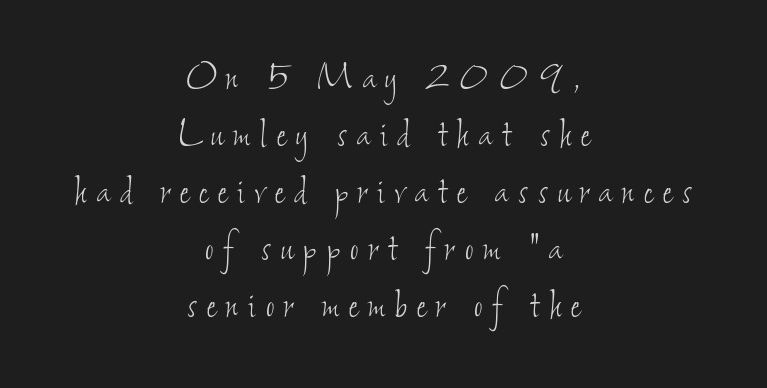
The image shows 46 px thin, condensed type; set centered, line spacing 1.24x, unusually wide letter spacing (+0.22 em), not underlined; low stroke contrast and a small x-height.
